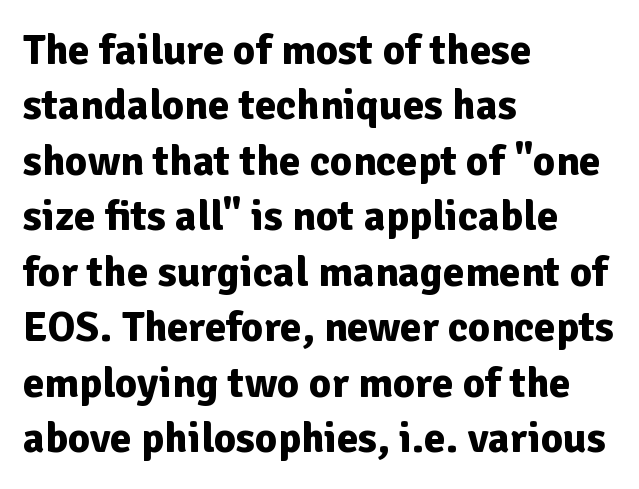
{"serif": "no", "italic": "no", "bold": "yes", "weight": "bold", "width": "normal", "stroke_contrast": "low", "x_height": "medium", "monospaced": "no", "underline": "no", "align": "left", "line_spacing": "normal", "line_spacing_ratio": 1.29, "letter_spacing": "normal", "letter_spacing_em": 0.0, "glyph_px": 43}
